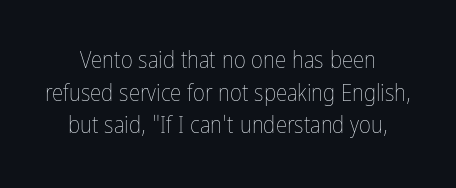
Q: Is the text bold? A: No.
Q: Is the text italic (slanted)? A: No, it is upright.
Q: Is the text underlined? A: No.
Q: Is the spacing between letters normal or unusually wide? A: Normal.
Q: Is the spacing between lines tight, normal or loose? A: Normal.
